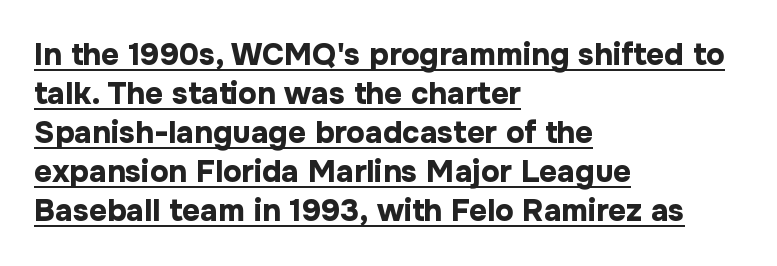
{"serif": "no", "italic": "no", "bold": "yes", "weight": "bold", "width": "normal", "stroke_contrast": "low", "x_height": "medium", "monospaced": "no", "underline": "yes", "align": "left", "line_spacing": "normal", "line_spacing_ratio": 1.26, "letter_spacing": "normal", "letter_spacing_em": 0.0, "glyph_px": 31}
